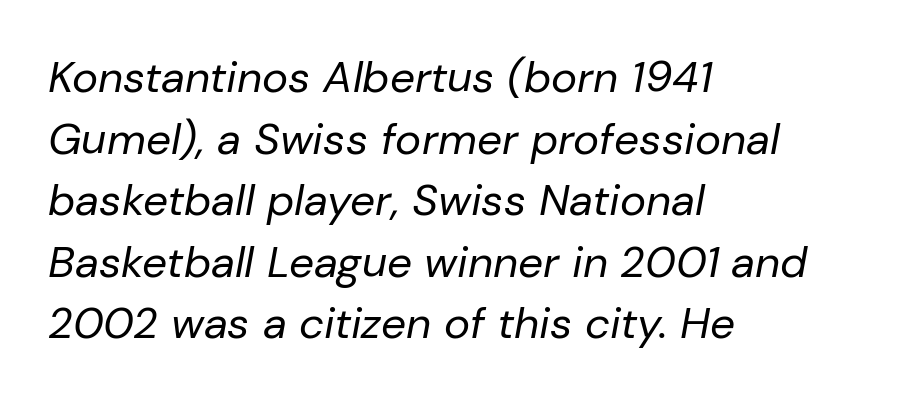
Q: Is the text bold? A: No.
Q: Is the text italic (slanted)? A: Yes, it leans right by about 10 degrees.
Q: Is the text underlined? A: No.
Q: How is the paragraph aligned? A: Left-aligned.
Q: Is the spacing between letters normal or unusually wide? A: Normal.
Q: Is the spacing between lines tight, normal or loose? A: Normal.
Q: Width (condensed, normal, or wide)? A: Normal.
Q: Stroke contrast? A: Low.
Q: x-height? A: Medium.
Q: Monospaced? A: No.
